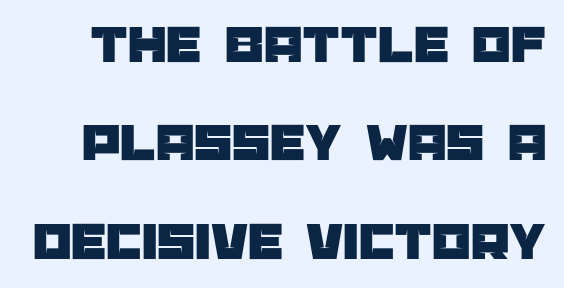
The image shows 55 px sans-serif type, upright; set line spacing 1.79x, normal letter spacing, not underlined; low stroke contrast and a large x-height.
